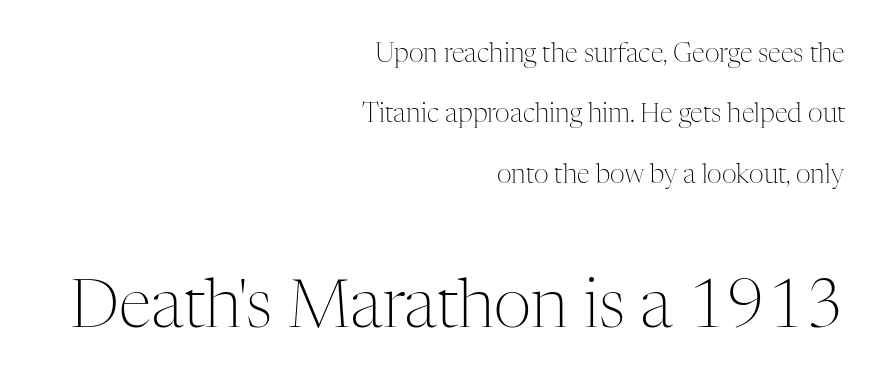
Each stroke keeps to a modest, everyday thickness or less. Every stem runs plumb, perpendicular to the baseline. Descenders are the only things crossing below the line. Line spacing here is loose.
